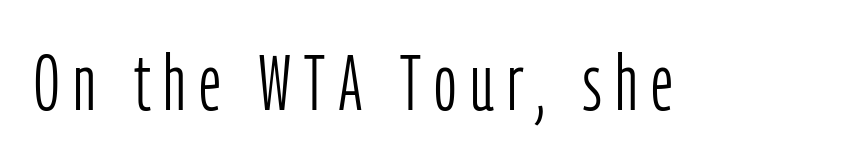
Q: Is the text bold? A: No.
Q: Is the text italic (slanted)? A: No, it is upright.
Q: Is the typeface a serif or a sans-serif typeface? A: Sans-serif.
Q: Is the text underlined? A: No.
Q: Width (condensed, normal, or wide)? A: Condensed.
Q: Stroke contrast? A: Low.
Q: x-height? A: Medium.
Q: Monospaced? A: No.
